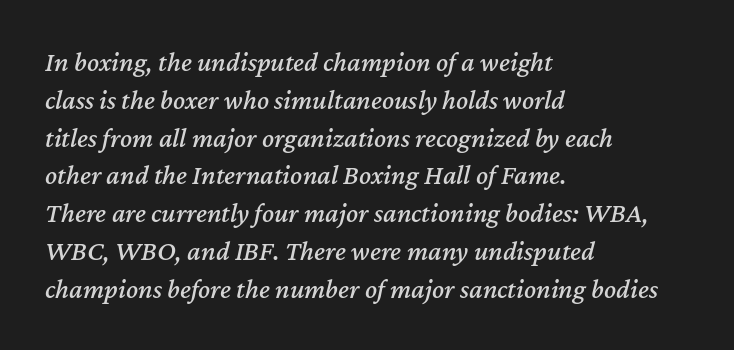
Q: Is the text italic (slanted)? A: Yes, it leans right by about 12 degrees.
Q: Is the text underlined? A: No.
Q: How is the paragraph aligned? A: Left-aligned.
Q: Is the spacing between letters normal or unusually wide? A: Normal.
Q: Is the spacing between lines tight, normal or loose? A: Normal.
Q: Width (condensed, normal, or wide)? A: Normal.
Q: Stroke contrast? A: Medium.
Q: x-height? A: Medium.
Q: Monospaced? A: No.
